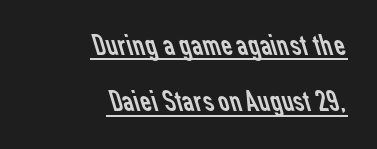
The image shows 31 px regular-weight sans-serif type; set right-aligned, line spacing 1.82x, normal letter spacing, underlined; low stroke contrast and a medium x-height.
